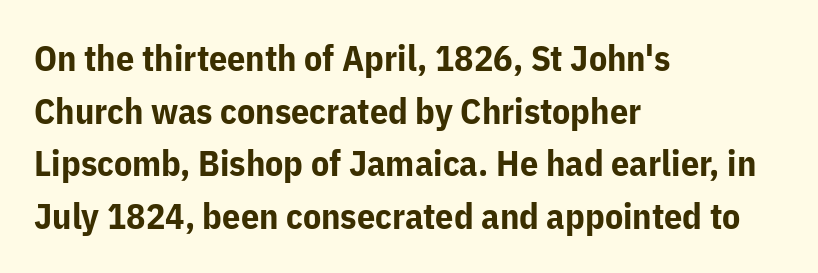
{"serif": "no", "italic": "no", "bold": "yes", "weight": "bold", "width": "normal", "stroke_contrast": "low", "x_height": "medium", "monospaced": "no", "underline": "no", "align": "left", "line_spacing": "normal", "line_spacing_ratio": 1.46, "letter_spacing": "normal", "letter_spacing_em": 0.0, "glyph_px": 36}
